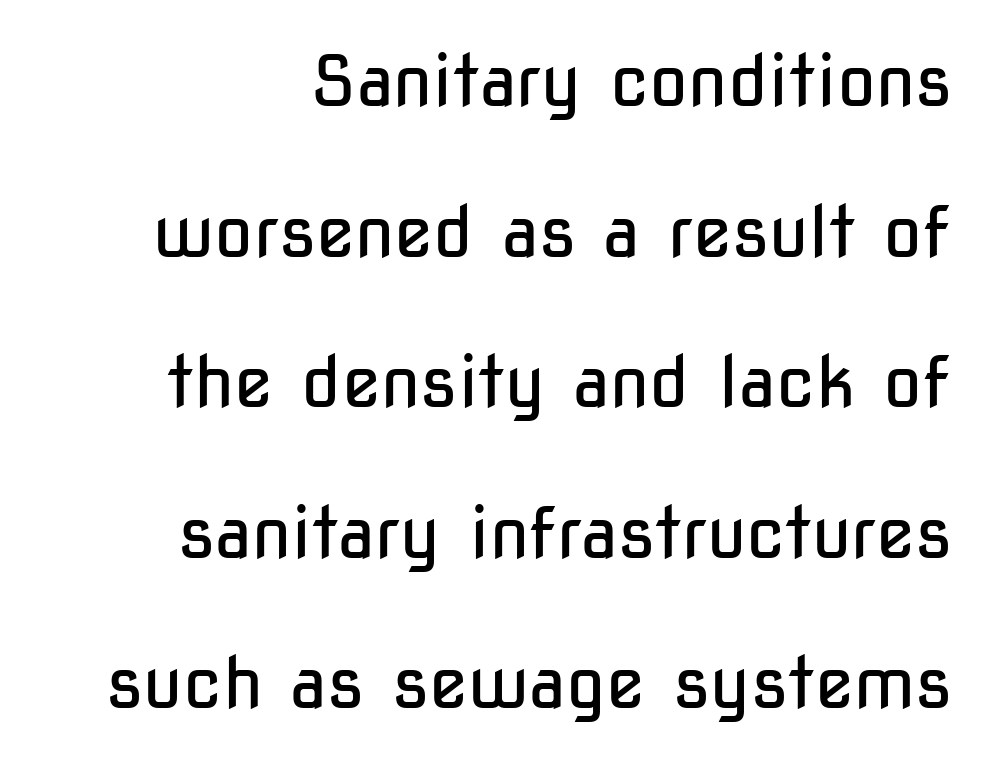
Varying glyph widths throughout — classic text-font behaviour. A flush-right, rag-left setting is used for this passage. The passage shown is not underscored anywhere. It's the straight-up-and-down kind of type.
